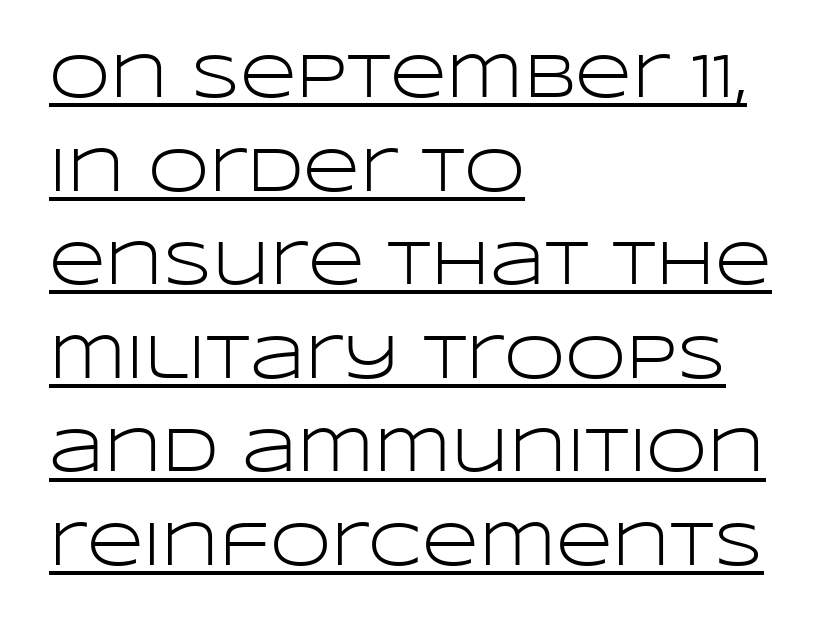
The image shows 62 px light, wide sans-serif type, upright; set left-aligned, normal line spacing (1.51x), normal letter spacing, underlined; low stroke contrast and a large x-height.
